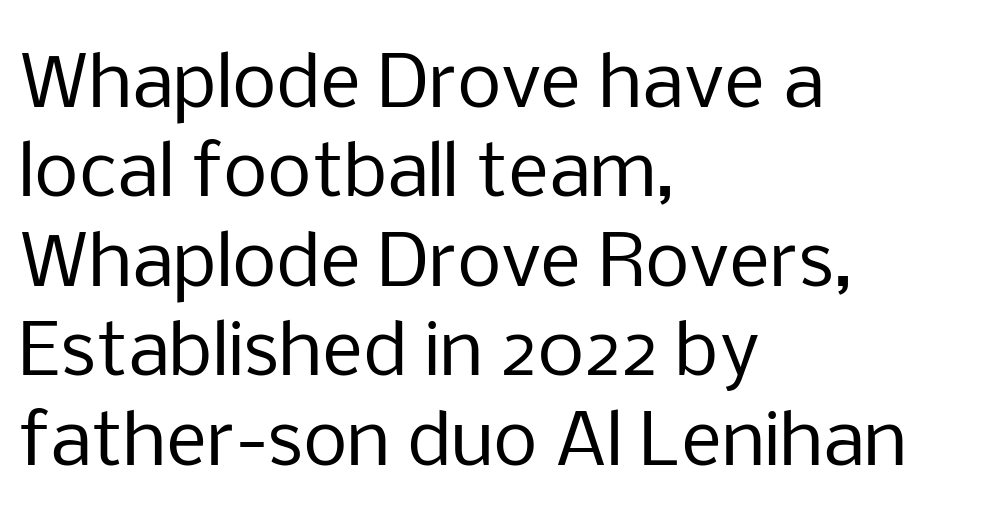
{"serif": "no", "italic": "no", "bold": "no", "weight": "regular", "width": "normal", "stroke_contrast": "low", "x_height": "medium", "monospaced": "no", "underline": "no", "align": "left", "line_spacing": "normal", "line_spacing_ratio": 1.26, "letter_spacing": "normal", "letter_spacing_em": 0.0, "glyph_px": 71}
